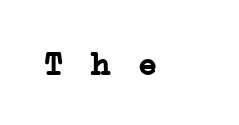
The image shows 32 px semibold, wide serif type, monospaced; set unusually wide letter spacing (+0.26 em), not underlined; low stroke contrast and a medium x-height.
